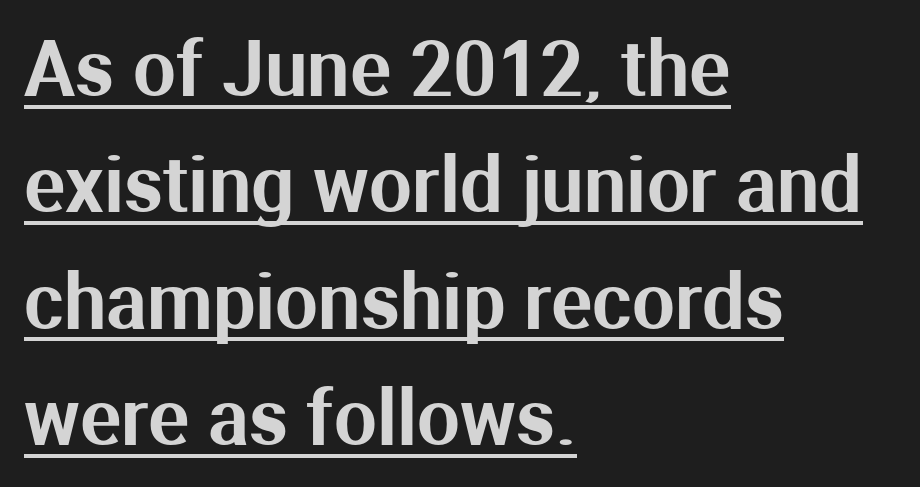
The characters display no serif detailing; their extremities are plain. Vertically, the passage feels balanced, rows spaced as you'd expect. Is the block centered? No — it sits flush against the left margin. Honestly, the underline is the first thing you notice here. Is this a fixed-width face? No — the glyphs have proportional, varying widths.
